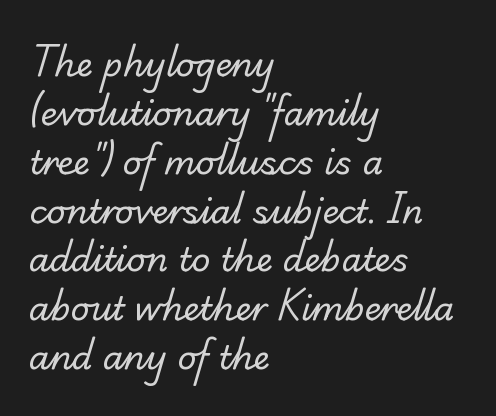
{"serif": "yes", "bold": "no", "weight": "regular", "width": "normal", "stroke_contrast": "low", "x_height": "small", "monospaced": "no", "underline": "no", "align": "left", "line_spacing": "normal", "line_spacing_ratio": 1.48, "letter_spacing": "normal", "letter_spacing_em": 0.0, "glyph_px": 33}
